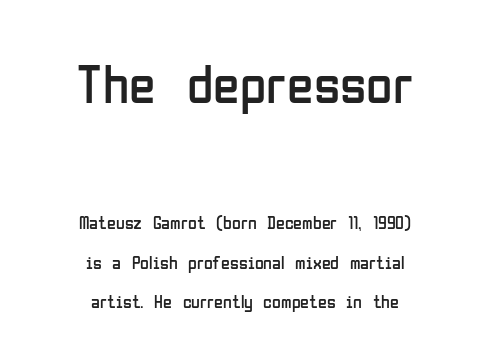
The image shows 54 px regular-weight, condensed sans-serif type, upright; set centered, loose line spacing (2.19x), normal letter spacing, not underlined; the first (top) block is 3.0x larger; low stroke contrast and a medium x-height.
